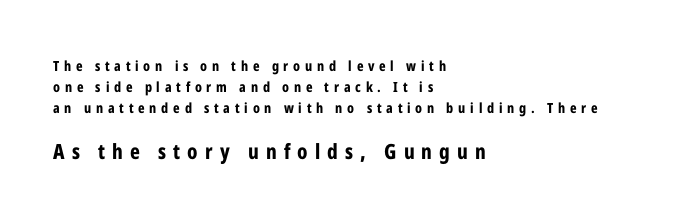
{"italic": "no", "bold": "yes", "underline": "no", "align": "left", "line_spacing": "normal", "line_spacing_ratio": 1.49, "letter_spacing": "wide", "letter_spacing_em": 0.34, "larger_block": "second", "size_ratio": 1.5, "glyph_px": 21}
